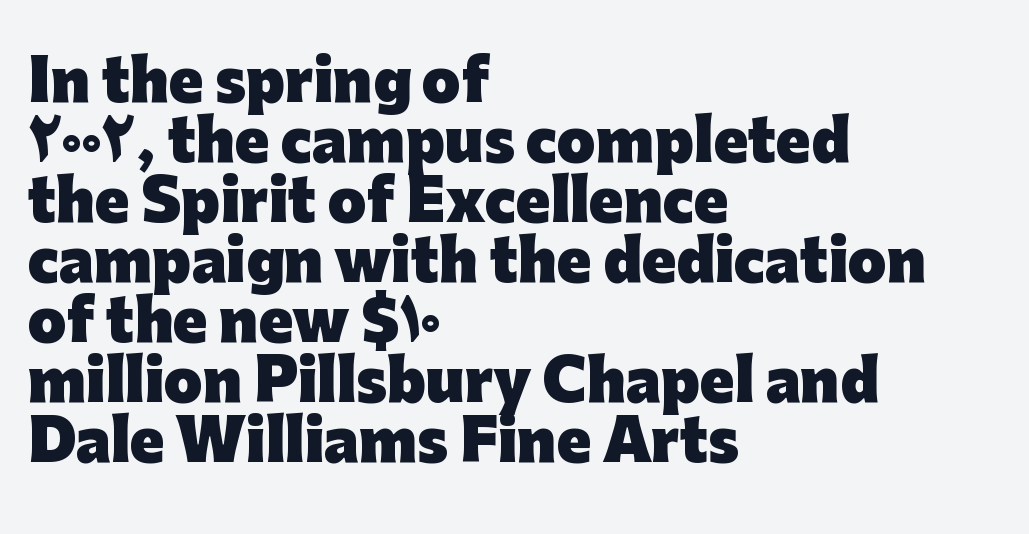
Q: Is the text bold? A: Yes.
Q: Is the text italic (slanted)? A: No, it is upright.
Q: Is the typeface a serif or a sans-serif typeface? A: Sans-serif.
Q: Is the text underlined? A: No.
Q: How is the paragraph aligned? A: Left-aligned.
Q: Is the spacing between letters normal or unusually wide? A: Normal.
Q: Is the spacing between lines tight, normal or loose? A: Tight.
Q: Width (condensed, normal, or wide)? A: Normal.
Q: Stroke contrast? A: Low.
Q: x-height? A: Medium.
Q: Monospaced? A: No.
